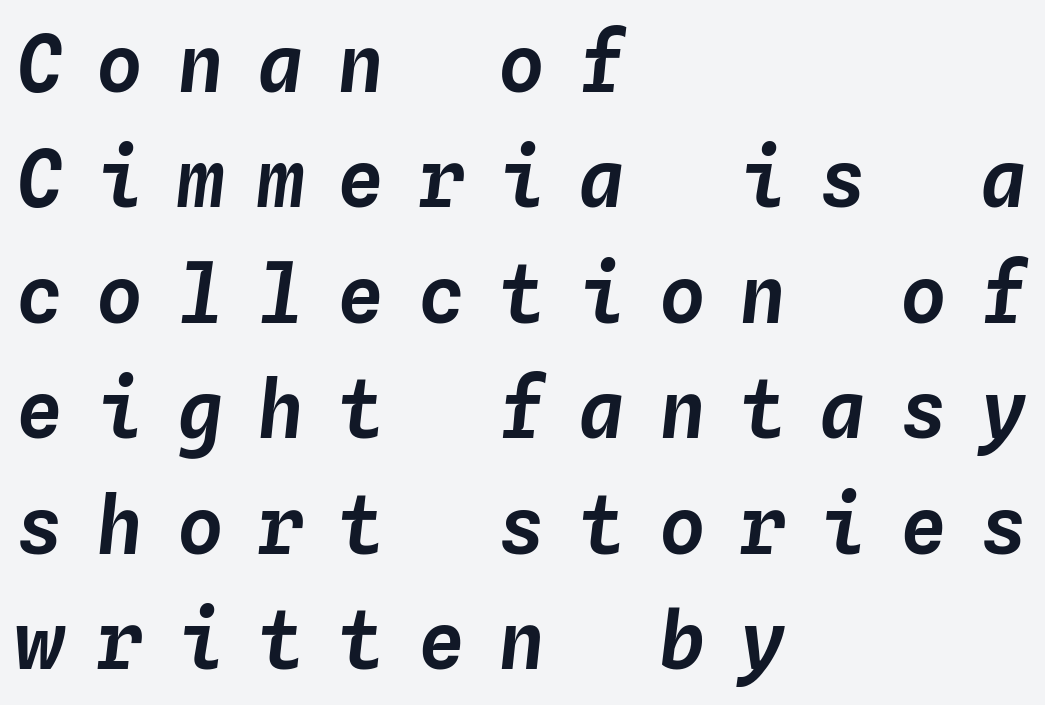
Q: Is the text italic (slanted)? A: Yes, it leans right by about 4 degrees.
Q: Is the text underlined? A: No.
Q: How is the paragraph aligned? A: Left-aligned.
Q: Is the spacing between letters normal or unusually wide? A: Unusually wide.
Q: Is the spacing between lines tight, normal or loose? A: Normal.
Q: Width (condensed, normal, or wide)? A: Normal.
Q: Stroke contrast? A: Low.
Q: x-height? A: Medium.
Q: Monospaced? A: Yes.
